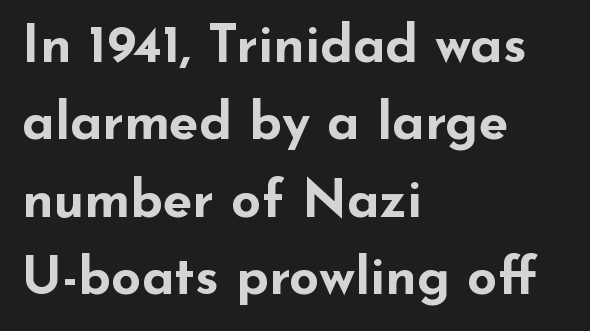
{"serif": "no", "italic": "no", "bold": "yes", "weight": "bold", "width": "wide", "stroke_contrast": "low", "x_height": "small", "monospaced": "no", "underline": "no", "align": "left", "line_spacing": "normal", "line_spacing_ratio": 1.46, "letter_spacing": "normal", "letter_spacing_em": 0.0, "glyph_px": 53}
